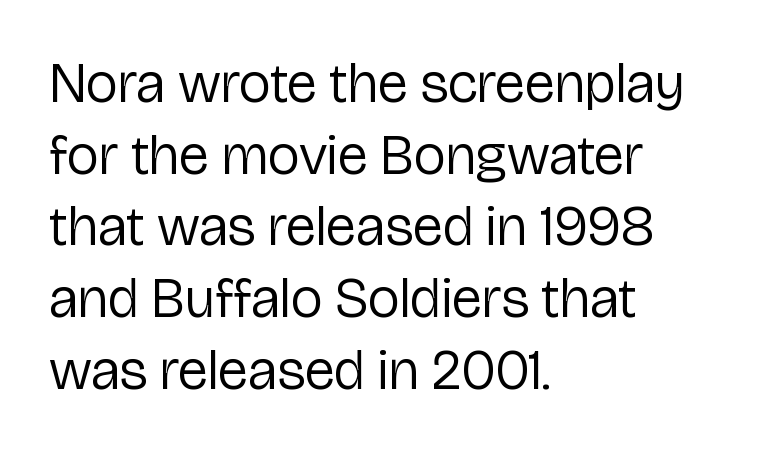
The passage shown has conventional tracking throughout. Is the type heavy? It reads as light-to-regular instead. Check where the strokes stop: nothing finishes them off — pure sans. The glyphs are unaccompanied by any horizontal stroke below them. Italic: no, the glyphs are upright roman. Line beginnings align vertically; line endings do not.
